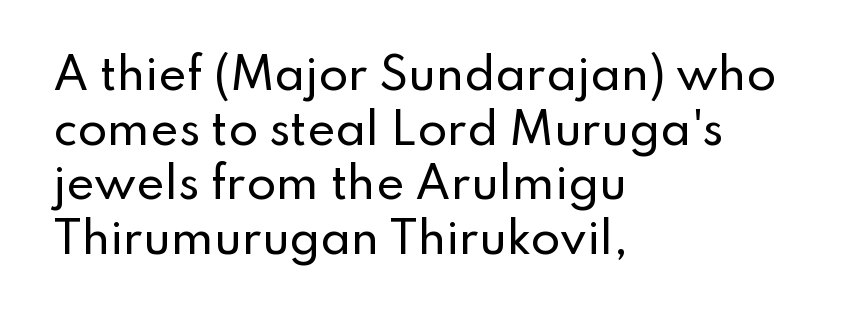
{"serif": "no", "italic": "no", "width": "normal", "stroke_contrast": "low", "x_height": "small", "monospaced": "no", "underline": "no", "align": "left", "line_spacing": "normal", "line_spacing_ratio": 1.27, "letter_spacing": "normal", "letter_spacing_em": 0.0, "glyph_px": 43}
